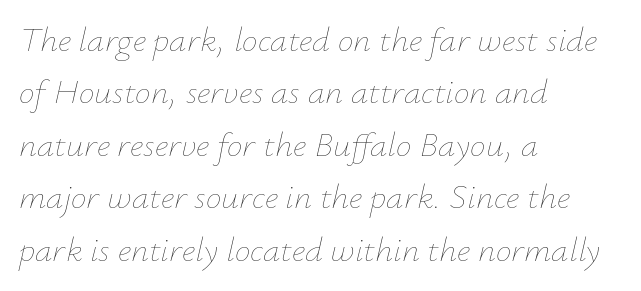
{"italic": "yes", "lean": "right", "slant_degrees": 12, "bold": "no", "weight": "thin", "width": "normal", "stroke_contrast": "low", "x_height": "small", "monospaced": "no", "underline": "no", "align": "left", "line_spacing": "normal", "line_spacing_ratio": 1.5, "letter_spacing": "normal", "letter_spacing_em": 0.0, "glyph_px": 35}
